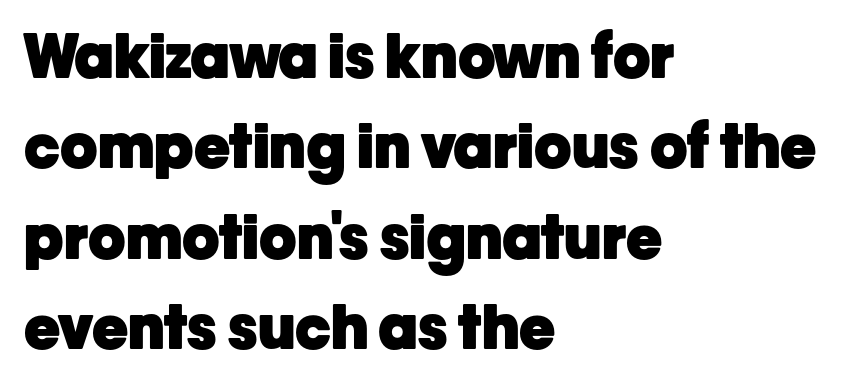
The rows are spaced the way most documents space them. This rendering features lettering with no underline. Character widths vary here, with narrow letters taking less room than wide ones. Leftover space on each line is placed entirely after the last word. The typeface chosen for these lines omits serifs. Emphasis by weight is at full strength: bold.
